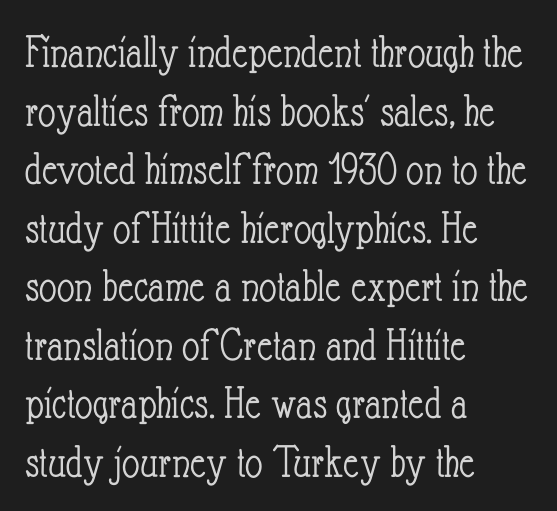
Q: Is the text bold? A: No.
Q: Is the text italic (slanted)? A: No, it is upright.
Q: Is the text underlined? A: No.
Q: How is the paragraph aligned? A: Left-aligned.
Q: Is the spacing between letters normal or unusually wide? A: Normal.
Q: Width (condensed, normal, or wide)? A: Condensed.
Q: Stroke contrast? A: Low.
Q: x-height? A: Small.
Q: Monospaced? A: No.
